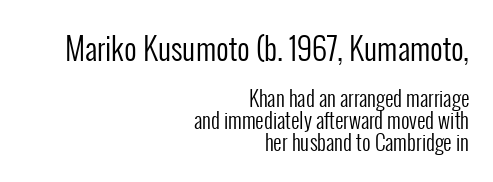
The image shows 31 px regular-weight, condensed sans-serif type, upright; set right-aligned, tight line spacing (1.04x), normal letter spacing, not underlined; the first (top) block is 1.48x larger; low stroke contrast and a medium x-height.
